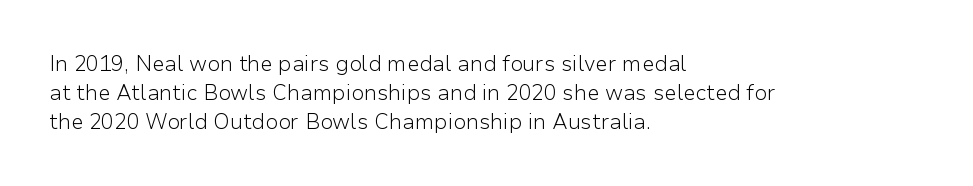
Letters rest on an invisible, unmarked baseline. Heaviness? Minimal to ordinary, like unemphasized prose. The rendering anchors every line to the left-hand side. The line-height multiplier appears to be the usual default.
